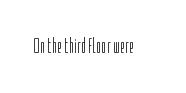
Q: Is the text bold? A: No.
Q: Is the text italic (slanted)? A: No, it is upright.
Q: Is the text underlined? A: No.
Q: Is the spacing between letters normal or unusually wide? A: Normal.
